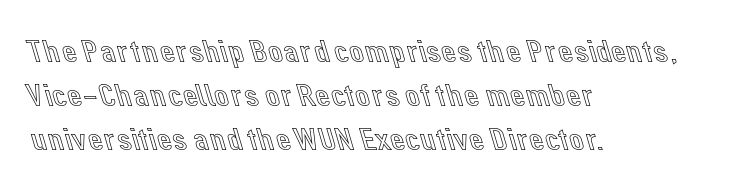
Q: Is the text italic (slanted)? A: Yes.
Q: Is the text underlined? A: No.
Q: How is the paragraph aligned? A: Left-aligned.
Q: Is the spacing between letters normal or unusually wide? A: Normal.
Q: Is the spacing between lines tight, normal or loose? A: Normal.
Q: Width (condensed, normal, or wide)? A: Normal.
Q: x-height? A: Medium.
Q: Monospaced? A: No.
